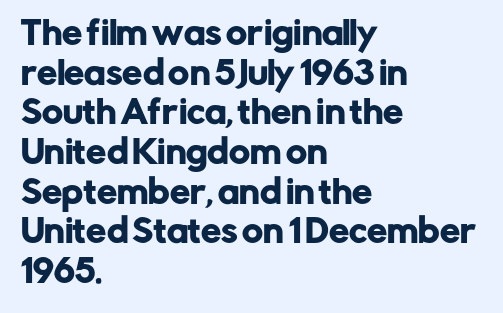
The image shows 32 px sans-serif type, upright; set left-aligned, line spacing 1.24x, normal letter spacing, not underlined; low stroke contrast and a medium x-height.
